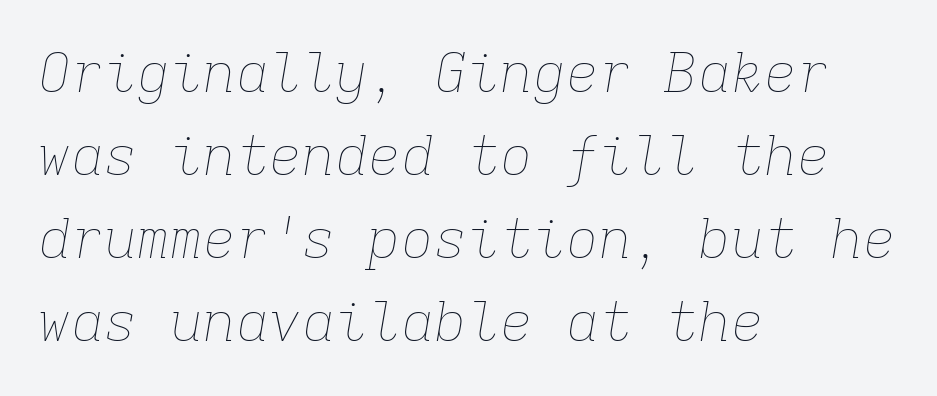
The image shows 55 px thin type, italic (leaning right), monospaced; set left-aligned, normal line spacing (1.51x), normal letter spacing, not underlined; low stroke contrast and a medium x-height.
